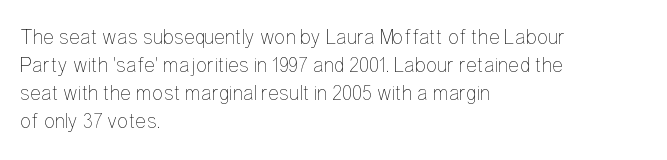
The image shows 21 px text type, upright; set left-aligned, normal line spacing (1.34x), normal letter spacing, not underlined.
